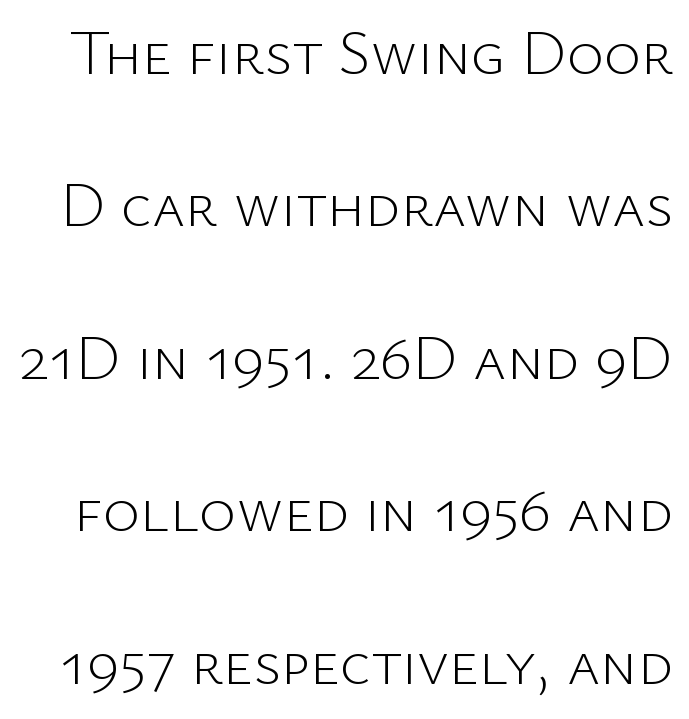
Q: Is the text bold? A: No.
Q: Is the text italic (slanted)? A: No, it is upright.
Q: Is the typeface a serif or a sans-serif typeface? A: Sans-serif.
Q: Is the text underlined? A: No.
Q: Is the spacing between letters normal or unusually wide? A: Normal.
Q: Is the spacing between lines tight, normal or loose? A: Loose.
Q: Width (condensed, normal, or wide)? A: Normal.
Q: Stroke contrast? A: Low.
Q: x-height? A: Medium.
Q: Monospaced? A: No.
